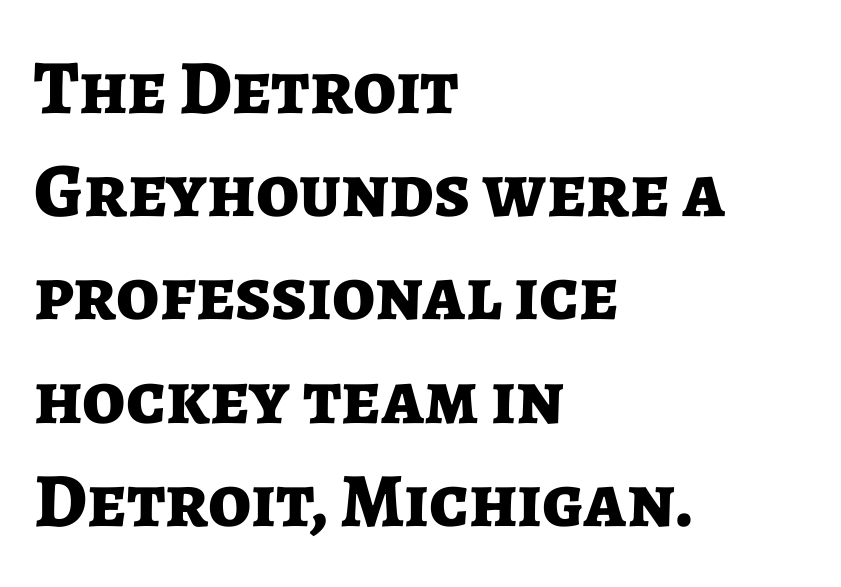
The image shows 77 px bold sans-serif type, upright; set left-aligned, normal line spacing (1.34x), normal letter spacing, not underlined; low stroke contrast and a medium x-height.
